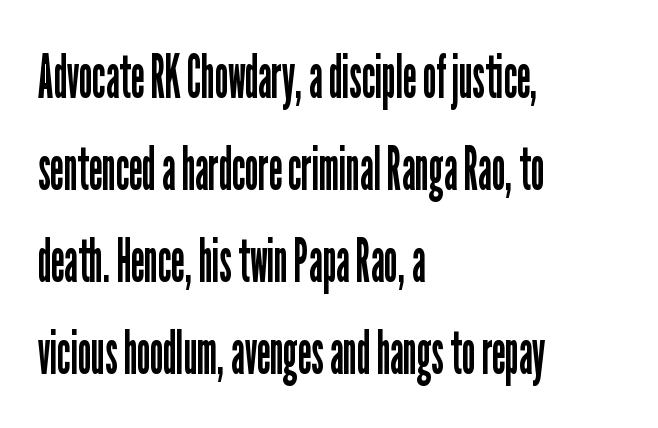
Is this a heavy cut? Hardly; it is regular or lighter. Anything drawn beneath the words? Only blank space. Typeset ragged right — the left edge is the straight one. To sum up the face: it is a sans, with no serifs. Honestly, the letter spacing is just normal — you wouldn't notice it.
